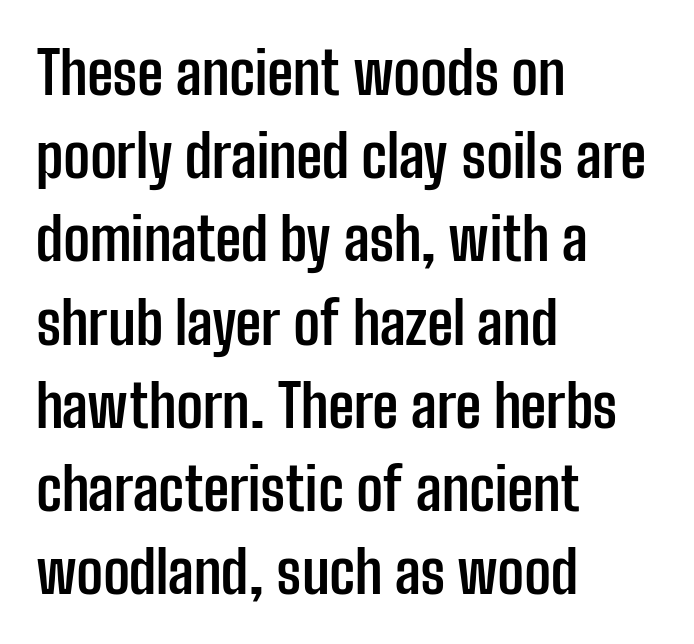
{"serif": "no", "italic": "no", "bold": "yes", "weight": "semibold", "width": "condensed", "stroke_contrast": "low", "x_height": "medium", "monospaced": "no", "underline": "no", "align": "left", "line_spacing": "normal", "line_spacing_ratio": 1.41, "letter_spacing": "normal", "letter_spacing_em": 0.0, "glyph_px": 59}
